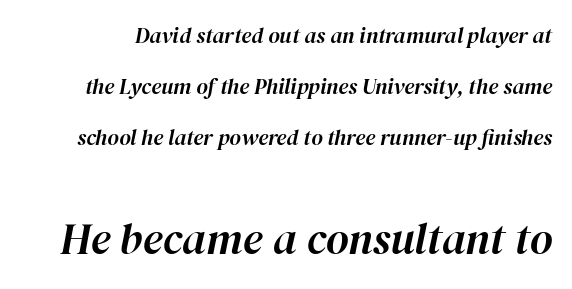
{"italic": "yes", "lean": "right", "slant_degrees": 12, "width": "normal", "stroke_contrast": "high", "x_height": "medium", "monospaced": "no", "underline": "no", "line_spacing": "loose", "line_spacing_ratio": 2.31, "letter_spacing": "normal", "letter_spacing_em": 0.0, "larger_block": "second", "size_ratio": 2.0, "glyph_px": 44}
